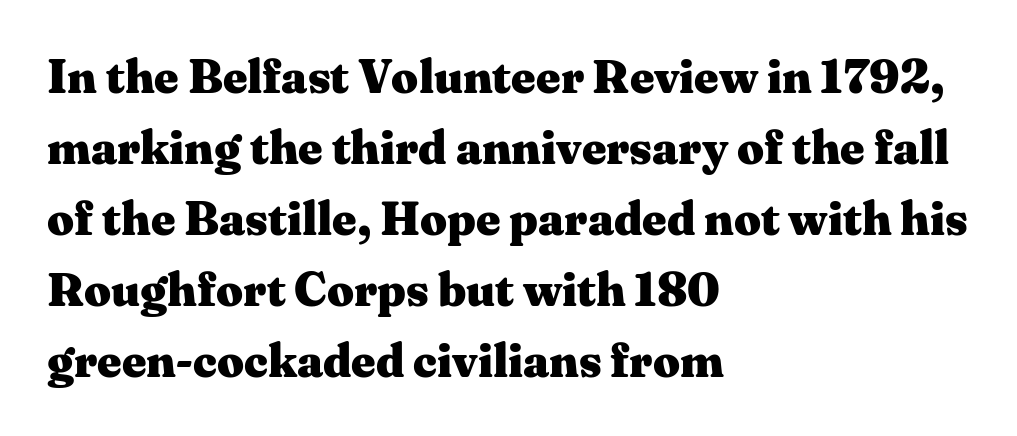
Leading: standard. Proportional: the letters do not fall into vertical columns. Characters remain perfectly vertical along every line. The space directly below the letters is spotless. A full-strength bold gives these letters their thick strokes. This rendering employs a face with finishing strokes, i.e., a serif.
